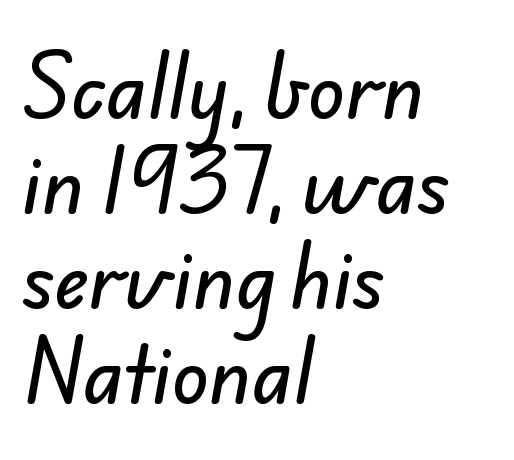
{"serif": "no", "width": "normal", "stroke_contrast": "low", "x_height": "small", "monospaced": "no", "underline": "no", "align": "left", "line_spacing": "normal", "line_spacing_ratio": 1.25, "letter_spacing": "normal", "letter_spacing_em": 0.0, "glyph_px": 76}
